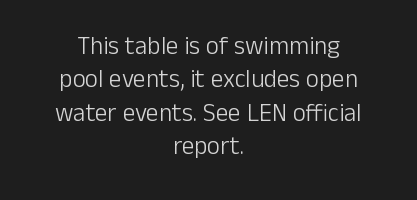
{"italic": "no", "bold": "no", "underline": "no", "align": "center", "line_spacing": "normal", "line_spacing_ratio": 1.34, "letter_spacing": "normal", "letter_spacing_em": 0.0, "glyph_px": 25}
